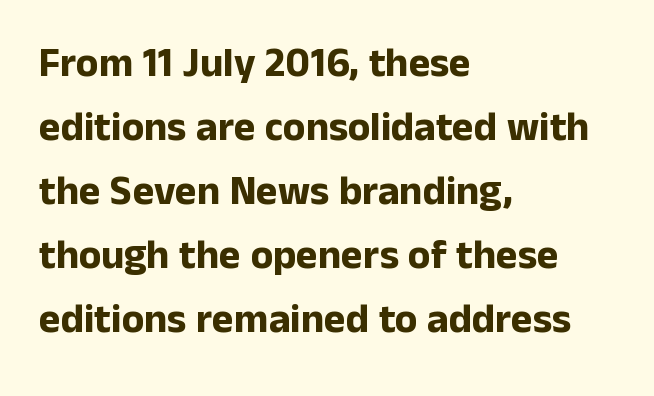
The image shows 41 px bold sans-serif type, upright; set left-aligned, normal line spacing (1.56x), normal letter spacing, not underlined; low stroke contrast and a medium x-height.
